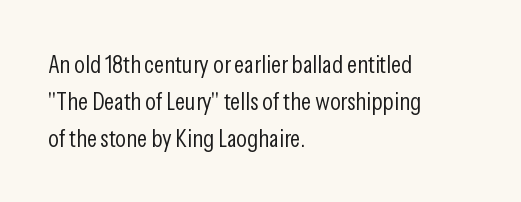
Q: Is the text bold? A: No.
Q: Is the text italic (slanted)? A: No, it is upright.
Q: Is the text underlined? A: No.
Q: How is the paragraph aligned? A: Left-aligned.
Q: Is the spacing between letters normal or unusually wide? A: Normal.
Q: Is the spacing between lines tight, normal or loose? A: Normal.
